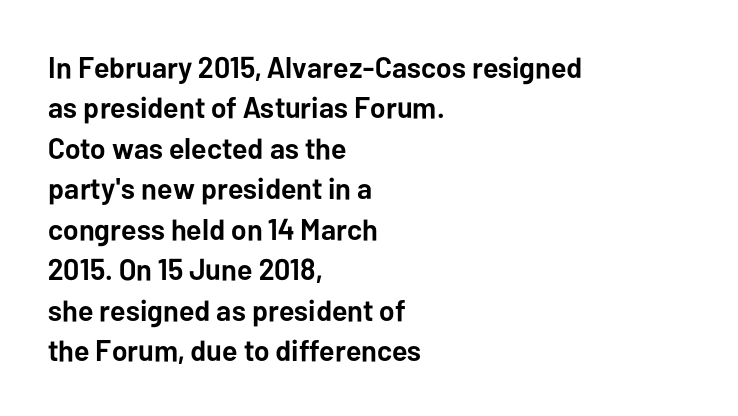
{"serif": "no", "italic": "no", "bold": "yes", "weight": "semibold", "width": "normal", "stroke_contrast": "low", "x_height": "medium", "monospaced": "no", "underline": "no", "align": "left", "line_spacing": "normal", "line_spacing_ratio": 1.35, "letter_spacing": "normal", "letter_spacing_em": 0.0, "glyph_px": 30}
